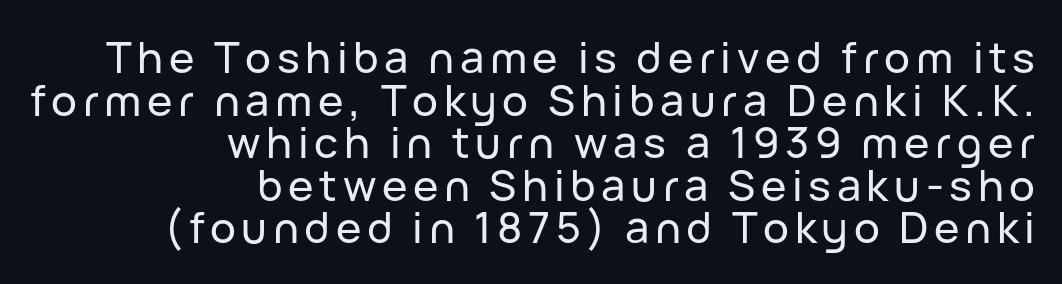
{"serif": "no", "italic": "no", "width": "normal", "stroke_contrast": "low", "x_height": "medium", "monospaced": "no", "underline": "no", "align": "right", "line_spacing": "tight", "line_spacing_ratio": 0.99, "glyph_px": 43}
